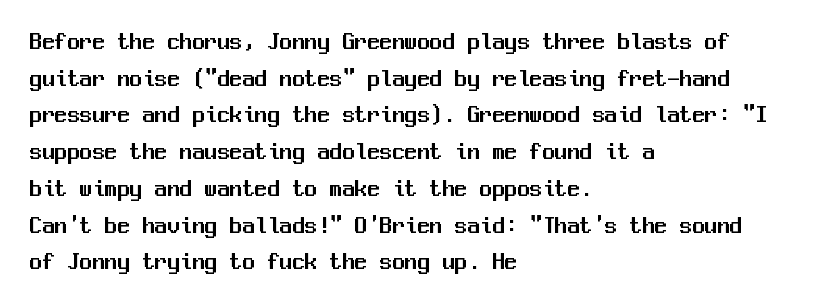
The image shows 25 px text type, upright; set left-aligned, normal line spacing (1.47x), normal letter spacing, not underlined.
